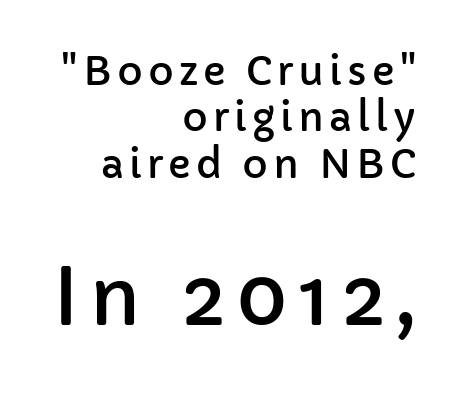
{"serif": "no", "italic": "no", "width": "normal", "stroke_contrast": "low", "x_height": "medium", "monospaced": "no", "underline": "no", "align": "right", "line_spacing_ratio": 1.19, "larger_block": "second", "size_ratio": 2.0, "glyph_px": 78}
